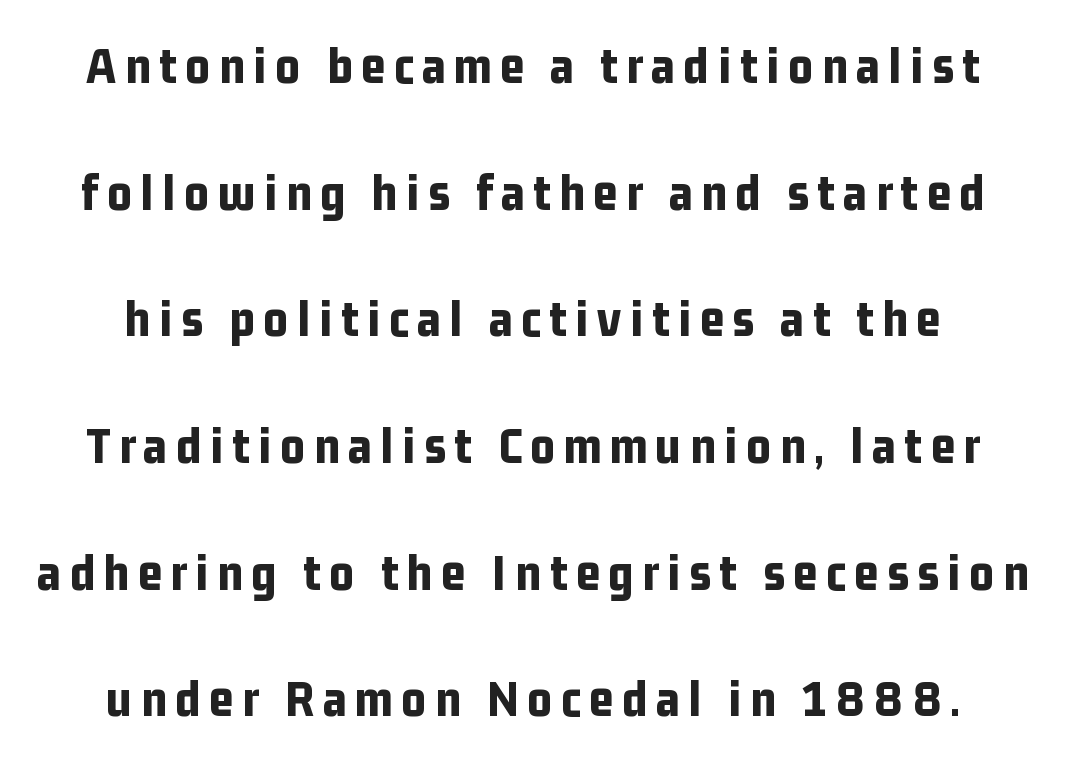
The image shows 53 px bold, condensed sans-serif type, upright; set loose line spacing (2.39x), not underlined; low stroke contrast and a medium x-height.
